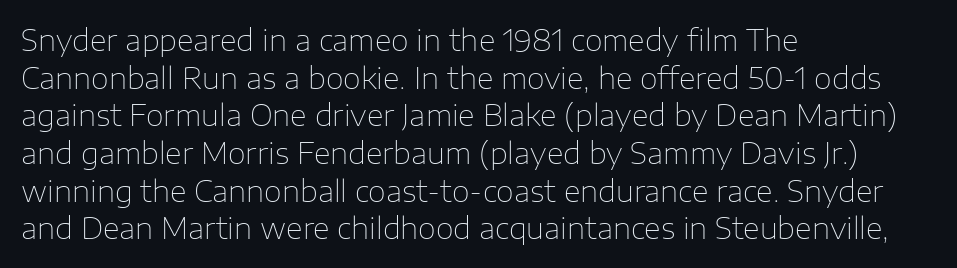
Q: Is the text bold? A: No.
Q: Is the text italic (slanted)? A: No, it is upright.
Q: Is the typeface a serif or a sans-serif typeface? A: Sans-serif.
Q: Is the text underlined? A: No.
Q: How is the paragraph aligned? A: Left-aligned.
Q: Is the spacing between letters normal or unusually wide? A: Normal.
Q: Is the spacing between lines tight, normal or loose? A: Normal.
Q: Width (condensed, normal, or wide)? A: Normal.
Q: Stroke contrast? A: Low.
Q: x-height? A: Medium.
Q: Monospaced? A: No.
